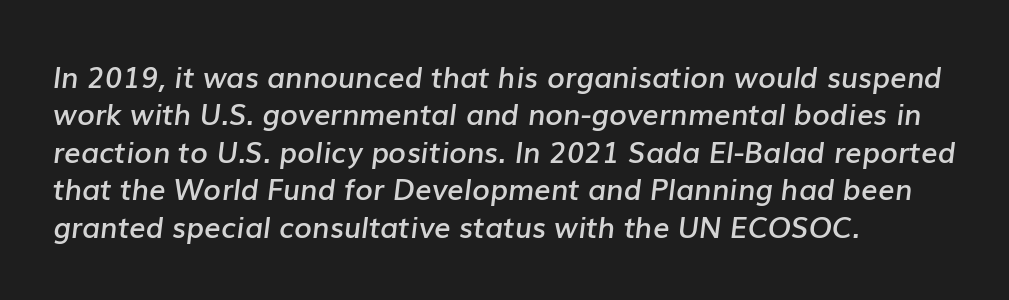
The image shows 29 px semibold type, italic (leaning right); set left-aligned, normal line spacing (1.29x), normal letter spacing, not underlined; low stroke contrast and a medium x-height.
